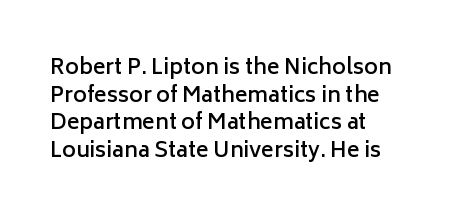
The image shows 21 px text type, upright; set normal line spacing (1.31x), normal letter spacing, not underlined.
